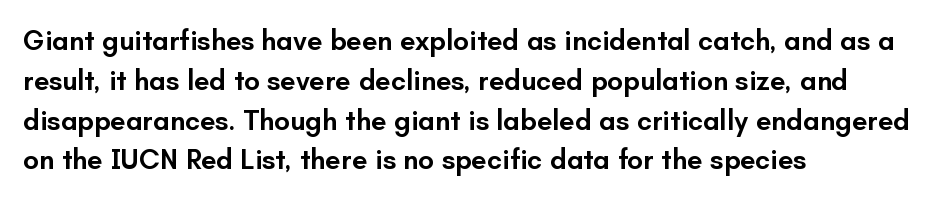
Does the weight exceed regular? Yes, but only to semibold. Honestly, the letter spacing is just normal — you wouldn't notice it. Posture: straight, roman, zero tilt. The string is rendered with underlining switched off. If you measured baseline to baseline, you'd find a middling distance.
